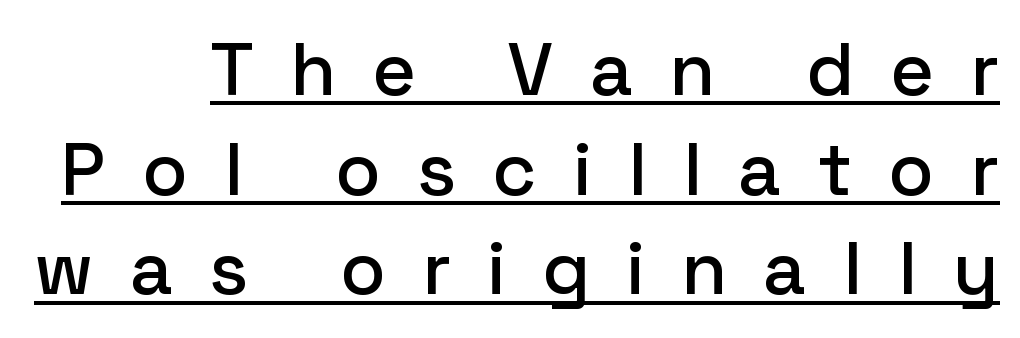
Q: Is the text italic (slanted)? A: No, it is upright.
Q: Is the typeface a serif or a sans-serif typeface? A: Sans-serif.
Q: Is the text underlined? A: Yes.
Q: Is the spacing between letters normal or unusually wide? A: Unusually wide.
Q: Is the spacing between lines tight, normal or loose? A: Normal.
Q: Width (condensed, normal, or wide)? A: Normal.
Q: Stroke contrast? A: Low.
Q: x-height? A: Medium.
Q: Monospaced? A: No.
